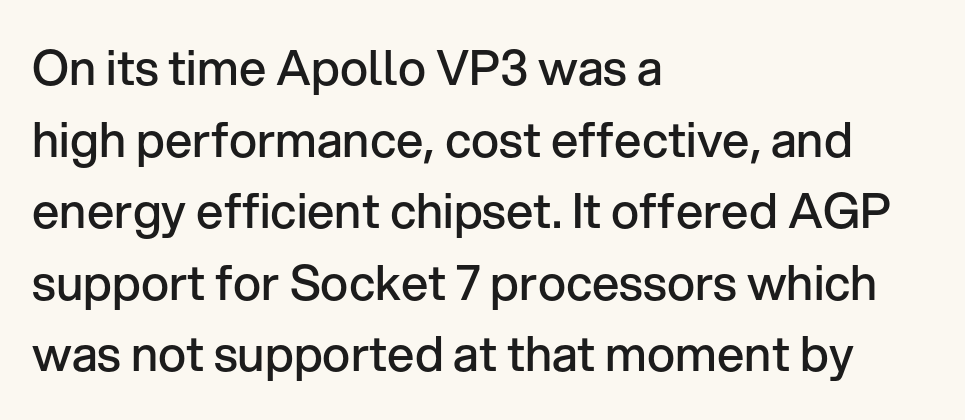
{"serif": "no", "italic": "no", "bold": "semi", "weight": "semibold", "width": "normal", "stroke_contrast": "low", "x_height": "medium", "monospaced": "no", "underline": "no", "align": "left", "line_spacing": "normal", "line_spacing_ratio": 1.49, "letter_spacing": "normal", "letter_spacing_em": 0.0, "glyph_px": 48}
